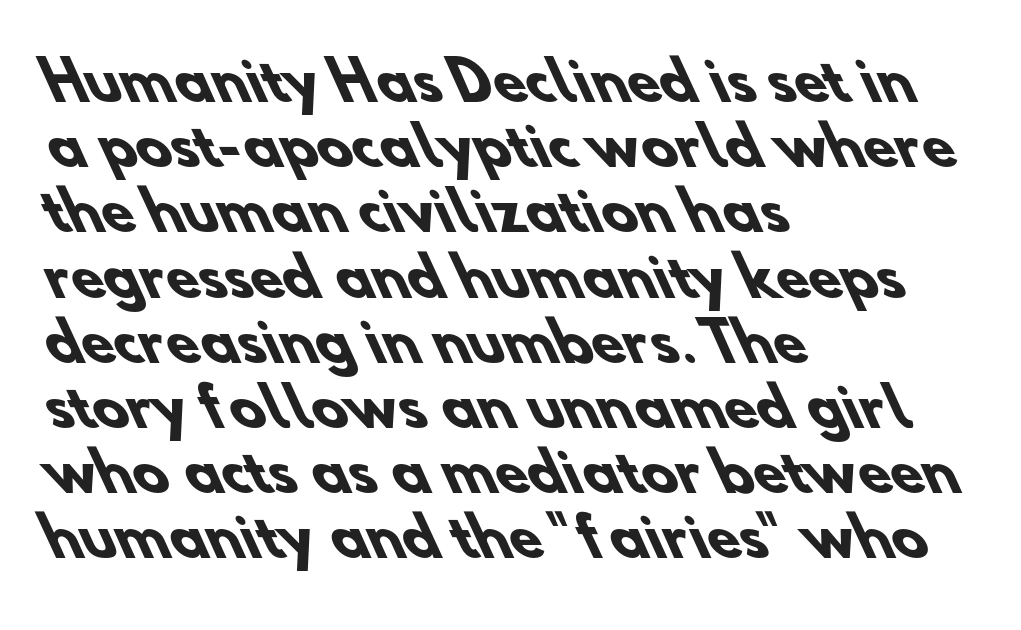
The image shows 53 px heavy sans-serif type; set left-aligned, line spacing 1.23x, normal letter spacing, not underlined; low stroke contrast and a small x-height.
